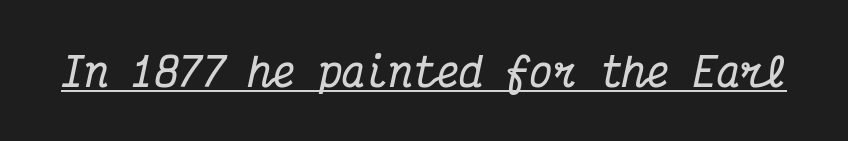
The face used here is rendered with its standard letterfit. A rule runs beneath these lines of type. Pretty heavy lettering here — definitely bold. Fixed-width glyphs throughout — classic coding-font behaviour. When letters slant like this, we call the style italic. Note: serifs present on the glyphs.
